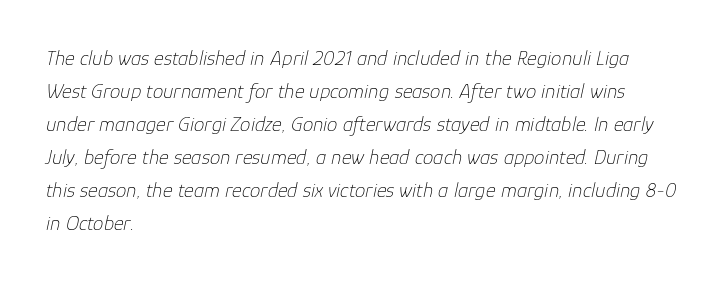
The image shows 21 px text type, italic (leaning right); set left-aligned, normal line spacing (1.57x), normal letter spacing, not underlined.
